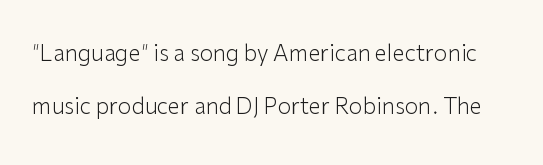
Between one letter and the next there's only the usual sliver of space. Ascenders rise straight up at ninety degrees. Heft: none added — not bold. The glyphs are unaccompanied by any horizontal stroke below them.
